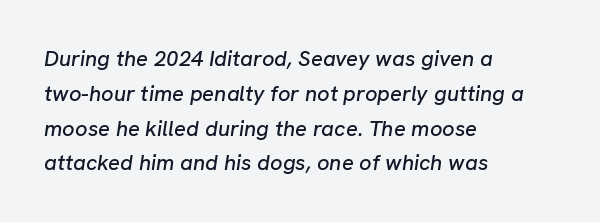
The paragraph has a hard left edge and a soft right edge. Is the type slanted? Yes — the strokes lean at a clear angle. The rendering uses a moderate line-height, typical for paragraphs. Bare-footed words on every line. The passage shown has conventional tracking throughout.
